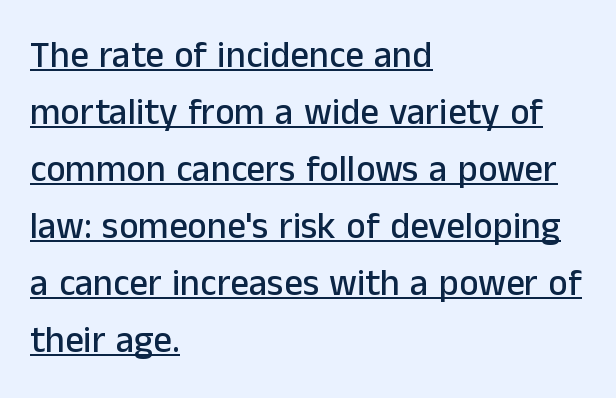
Q: Is the text italic (slanted)? A: No, it is upright.
Q: Is the typeface a serif or a sans-serif typeface? A: Sans-serif.
Q: Is the text underlined? A: Yes.
Q: How is the paragraph aligned? A: Left-aligned.
Q: Is the spacing between letters normal or unusually wide? A: Normal.
Q: Is the spacing between lines tight, normal or loose? A: Normal.
Q: Width (condensed, normal, or wide)? A: Normal.
Q: Stroke contrast? A: Low.
Q: x-height? A: Medium.
Q: Monospaced? A: No.
